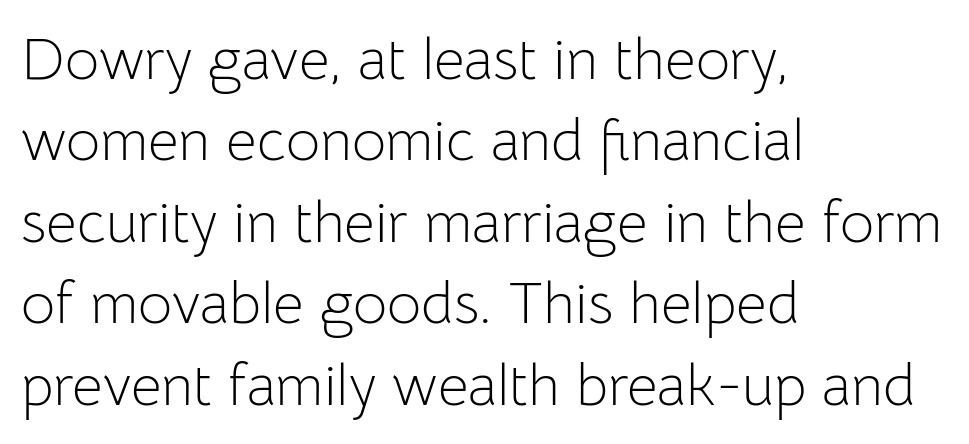
{"serif": "no", "italic": "no", "bold": "no", "weight": "light", "width": "normal", "stroke_contrast": "low", "x_height": "medium", "monospaced": "no", "underline": "no", "align": "left", "line_spacing": "normal", "line_spacing_ratio": 1.38, "letter_spacing": "normal", "letter_spacing_em": 0.0, "glyph_px": 59}
